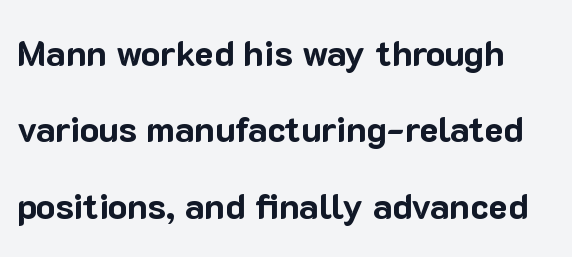
The image shows 36 px bold sans-serif type, upright; set loose line spacing (2.12x), normal letter spacing, not underlined; low stroke contrast and a medium x-height.
